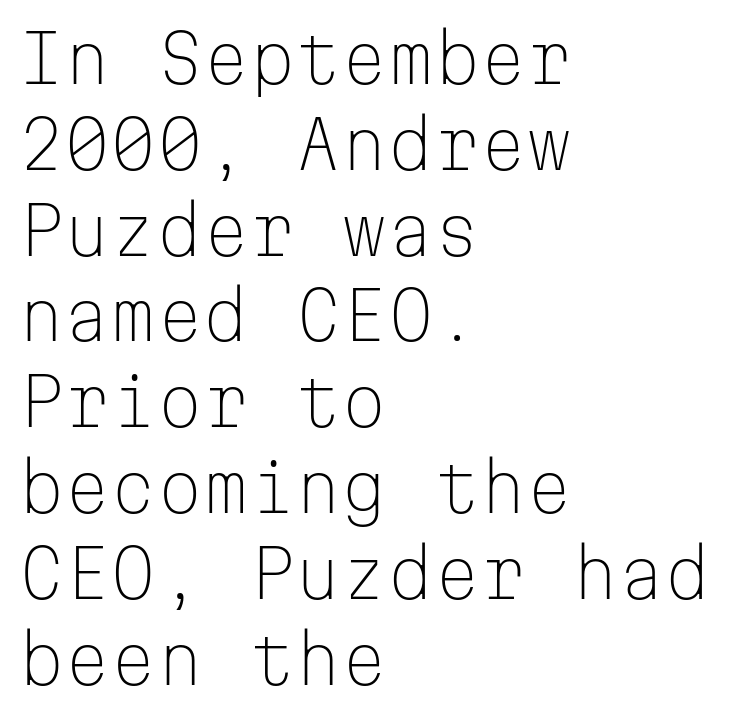
Q: Is the text bold? A: No.
Q: Is the text italic (slanted)? A: No, it is upright.
Q: Is the typeface a serif or a sans-serif typeface? A: Sans-serif.
Q: Is the text underlined? A: No.
Q: How is the paragraph aligned? A: Left-aligned.
Q: Is the spacing between letters normal or unusually wide? A: Normal.
Q: Is the spacing between lines tight, normal or loose? A: Normal.
Q: Width (condensed, normal, or wide)? A: Normal.
Q: Stroke contrast? A: Low.
Q: x-height? A: Medium.
Q: Monospaced? A: Yes.
